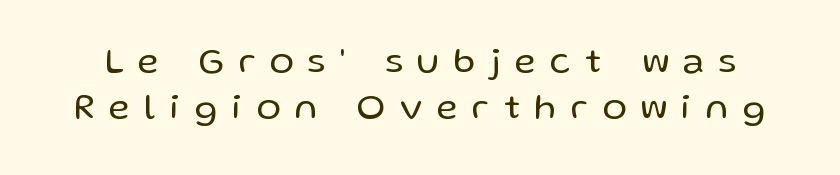
The image shows 36 px regular-weight sans-serif type, upright; set normal line spacing (1.27x), unusually wide letter spacing (+0.41 em), not underlined; low stroke contrast and a medium x-height.
